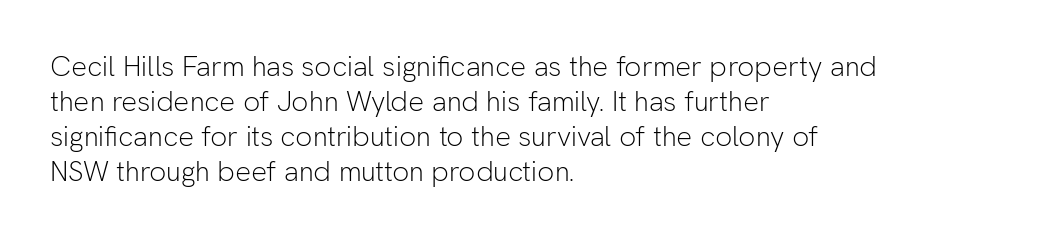
The image shows 28 px light sans-serif type, upright; set left-aligned, normal line spacing (1.25x), normal letter spacing, not underlined; low stroke contrast and a medium x-height.
